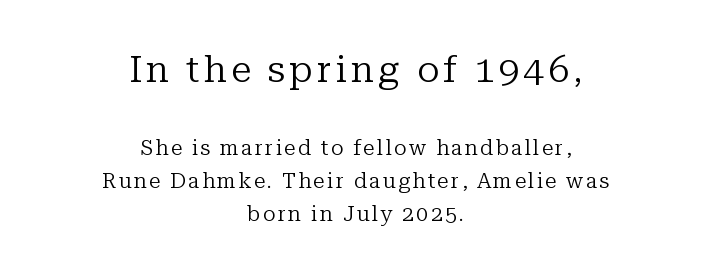
{"serif": "yes", "italic": "no", "bold": "no", "weight": "regular", "width": "normal", "stroke_contrast": "low", "x_height": "medium", "monospaced": "no", "underline": "no", "align": "center", "line_spacing": "normal", "line_spacing_ratio": 1.57, "larger_block": "first", "size_ratio": 1.76, "glyph_px": 37}
